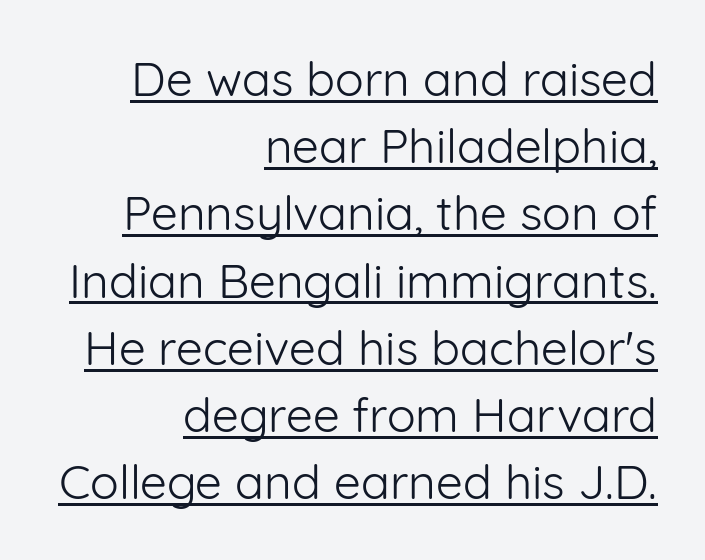
The designer left line spacing at the default. The typesetter chose a ragged-left arrangement here. Short note: letters normally spaced. The letters stand upright; this is a roman face. Like a heading marked for emphasis, these lines bear an underscore. These glyphs show unthickened strokes, regular width or finer.
